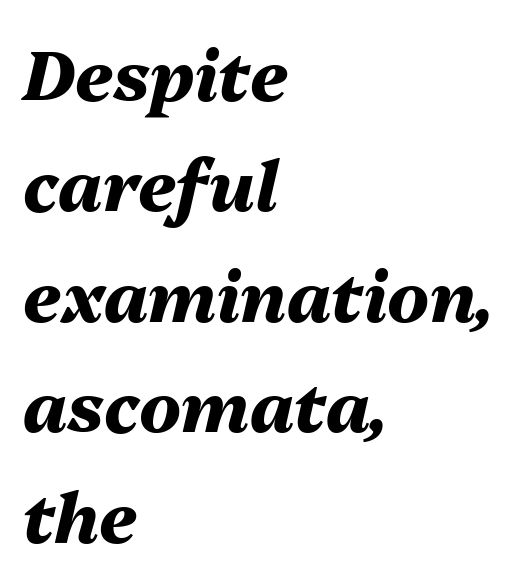
Q: Is the text bold? A: Yes.
Q: Is the text italic (slanted)? A: Yes, it leans right by about 13 degrees.
Q: Is the text underlined? A: No.
Q: How is the paragraph aligned? A: Left-aligned.
Q: Is the spacing between letters normal or unusually wide? A: Normal.
Q: Is the spacing between lines tight, normal or loose? A: Normal.
Q: Width (condensed, normal, or wide)? A: Normal.
Q: Stroke contrast? A: Medium.
Q: x-height? A: Medium.
Q: Monospaced? A: No.
